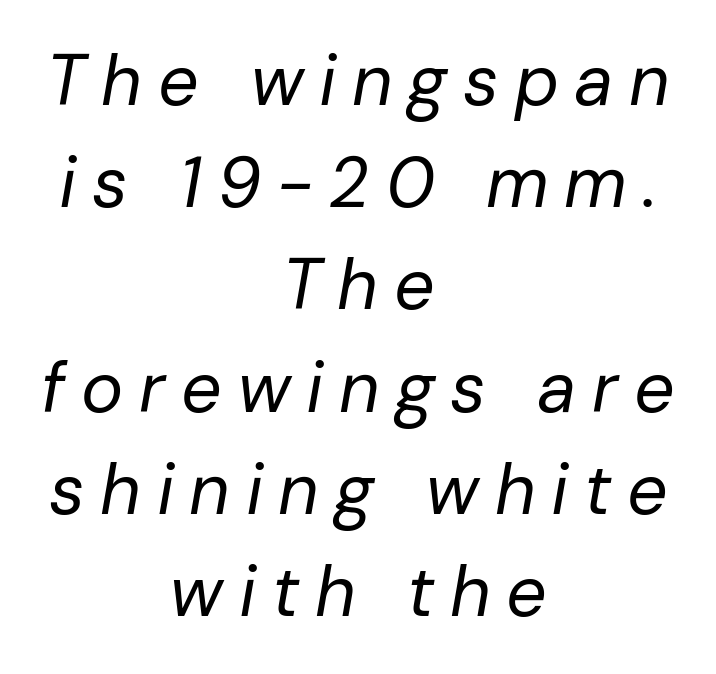
{"italic": "yes", "lean": "right", "slant_degrees": 10, "bold": "no", "weight": "regular", "width": "normal", "stroke_contrast": "low", "x_height": "medium", "monospaced": "no", "underline": "no", "align": "center", "line_spacing": "normal", "line_spacing_ratio": 1.44, "letter_spacing": "wide", "letter_spacing_em": 0.22, "glyph_px": 71}
